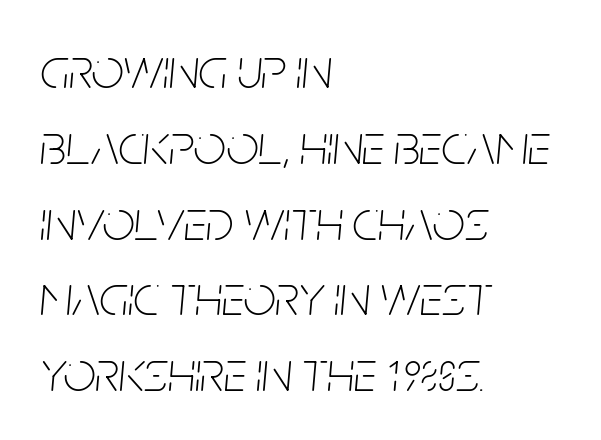
{"italic": "yes", "lean": "right", "slant_degrees": 5, "bold": "no", "weight": "thin", "width": "condensed", "stroke_contrast": "low", "x_height": "large", "monospaced": "no", "underline": "no", "align": "left", "line_spacing": "normal", "line_spacing_ratio": 1.33, "letter_spacing": "normal", "letter_spacing_em": 0.0, "glyph_px": 57}
